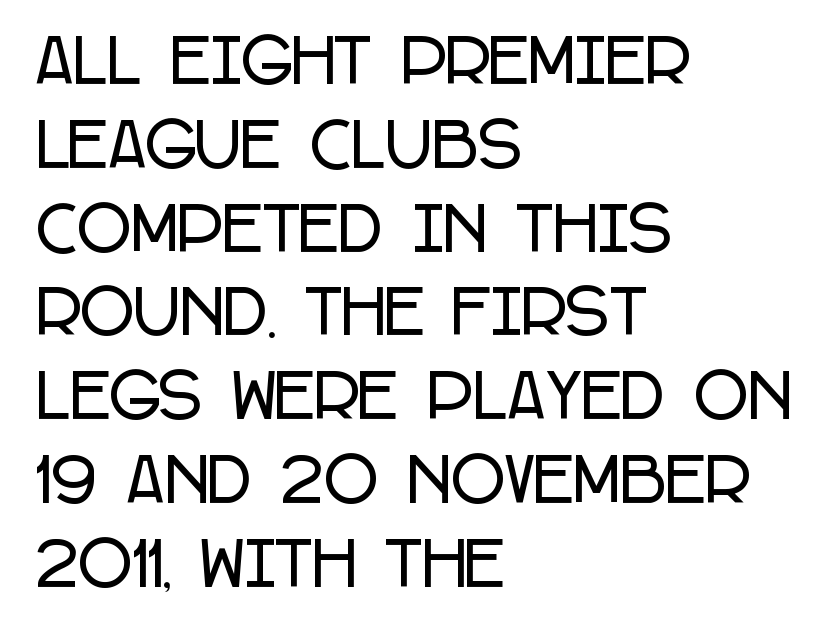
Q: Is the text italic (slanted)? A: No, it is upright.
Q: Is the typeface a serif or a sans-serif typeface? A: Sans-serif.
Q: Is the text underlined? A: No.
Q: How is the paragraph aligned? A: Left-aligned.
Q: Is the spacing between letters normal or unusually wide? A: Normal.
Q: Is the spacing between lines tight, normal or loose? A: Normal.
Q: Width (condensed, normal, or wide)? A: Condensed.
Q: Stroke contrast? A: Low.
Q: x-height? A: Large.
Q: Monospaced? A: No.
